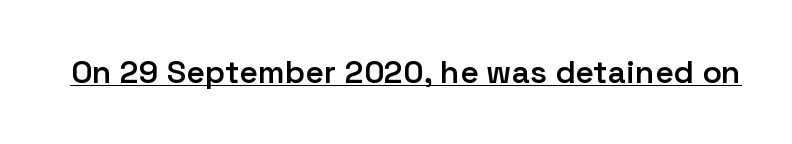
The image shows 32 px semibold sans-serif type, upright; set normal letter spacing, underlined; low stroke contrast and a medium x-height.
